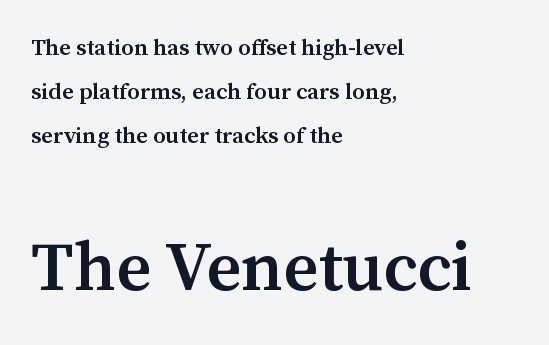
{"serif": "yes", "italic": "no", "bold": "semi", "weight": "semibold", "width": "normal", "stroke_contrast": "medium", "x_height": "medium", "monospaced": "no", "underline": "no", "align": "left", "line_spacing": "loose", "line_spacing_ratio": 1.91, "letter_spacing": "normal", "letter_spacing_em": 0.0, "larger_block": "second", "size_ratio": 3.0, "glyph_px": 69}
